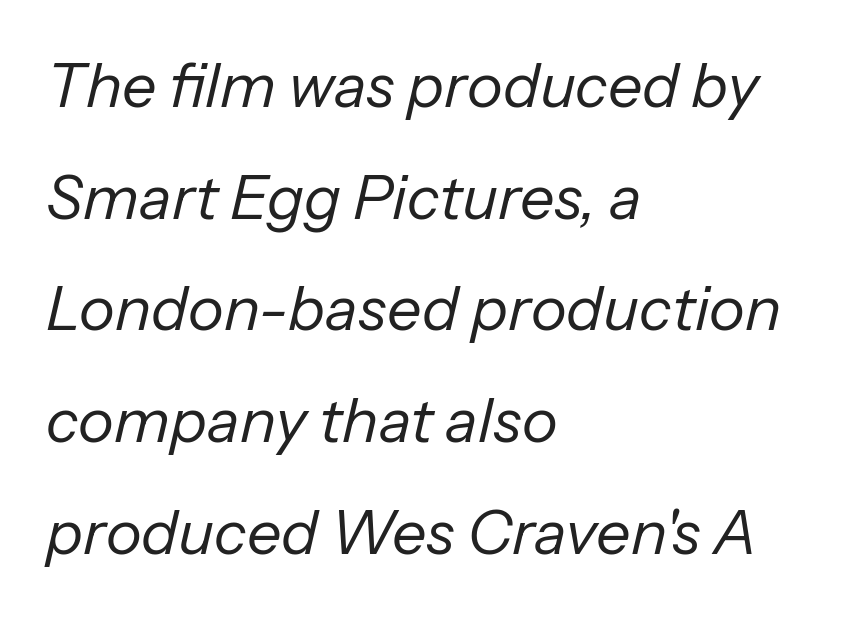
Q: Is the text bold? A: No.
Q: Is the text italic (slanted)? A: Yes, it leans right by about 13 degrees.
Q: Is the text underlined? A: No.
Q: How is the paragraph aligned? A: Left-aligned.
Q: Is the spacing between letters normal or unusually wide? A: Normal.
Q: Width (condensed, normal, or wide)? A: Normal.
Q: Stroke contrast? A: Low.
Q: x-height? A: Medium.
Q: Monospaced? A: No.
